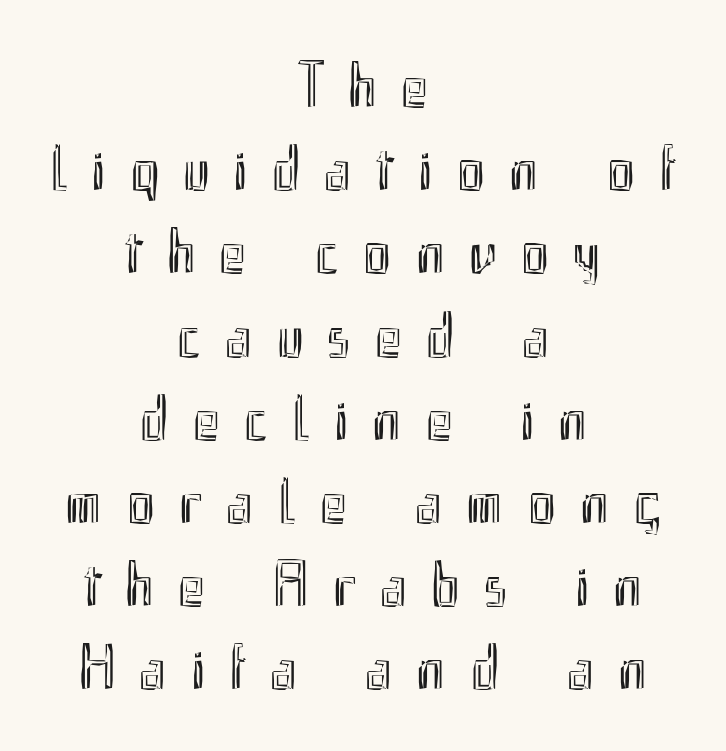
The image shows 65 px condensed type, upright; set centered, normal line spacing (1.28x), unusually wide letter spacing (+0.37 em), not underlined; a small x-height.
